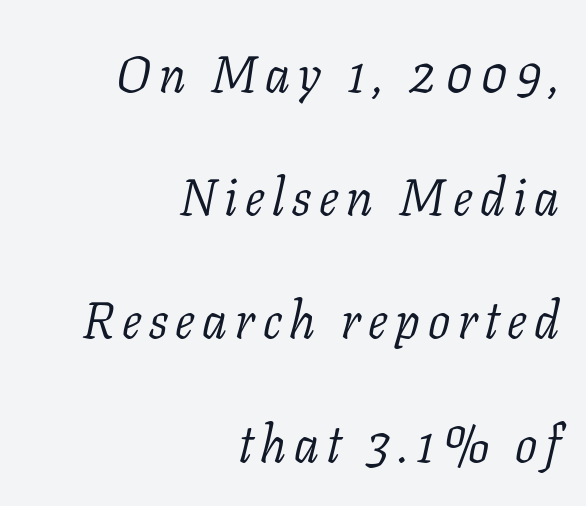
{"serif": "yes", "italic": "yes", "lean": "right", "slant_degrees": 11, "bold": "no", "weight": "light", "width": "normal", "stroke_contrast": "low", "x_height": "medium", "monospaced": "no", "underline": "no", "align": "right", "line_spacing": "loose", "line_spacing_ratio": 2.37, "glyph_px": 52}
